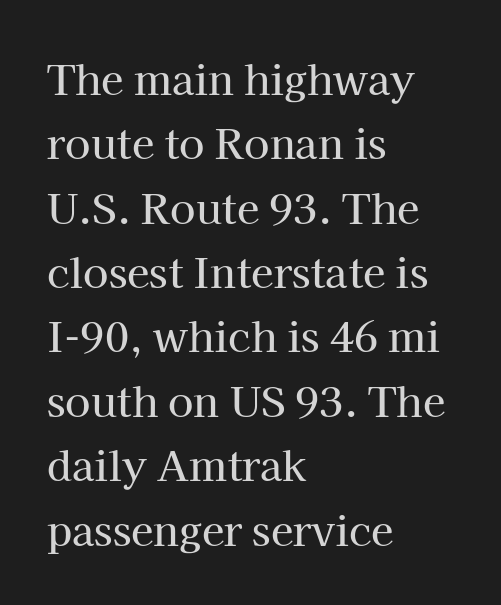
{"serif": "yes", "italic": "no", "width": "normal", "stroke_contrast": "high", "x_height": "medium", "monospaced": "no", "underline": "no", "align": "left", "line_spacing": "normal", "line_spacing_ratio": 1.57, "letter_spacing": "normal", "letter_spacing_em": 0.0, "glyph_px": 41}
